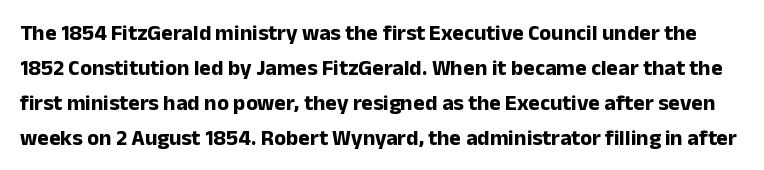
The image shows 22 px bold type, upright; set normal line spacing (1.59x), normal letter spacing, not underlined.
